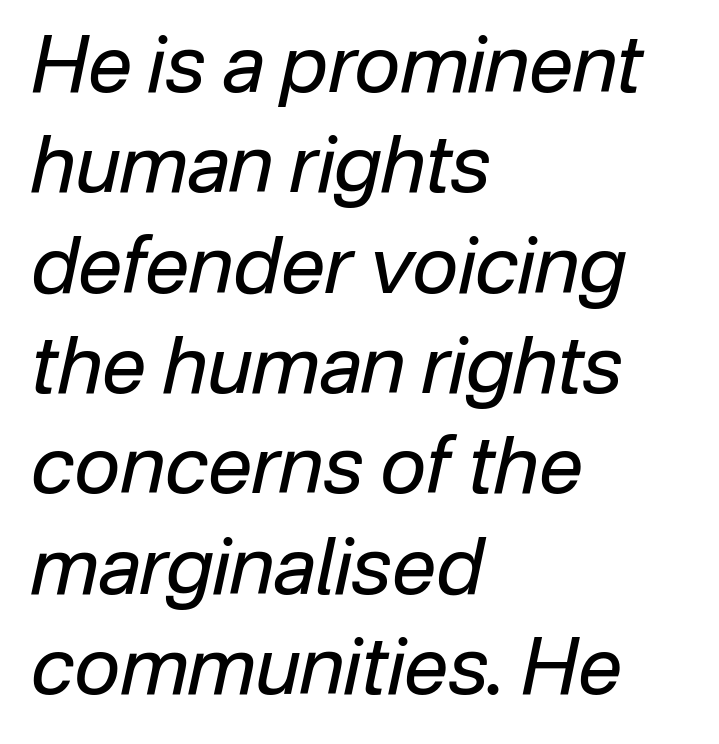
These lines are rendered in a variable-pitch font. The words here are not underlined. In terms of posture, this sample is oblique. Every row of glyphs begins at an identical x-position on the left.
